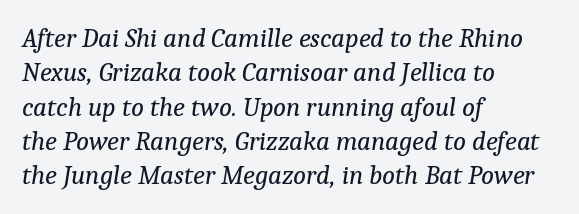
{"italic": "yes", "lean": "right", "slant_degrees": 9, "bold": "no", "underline": "no", "align": "left", "line_spacing": "normal", "line_spacing_ratio": 1.27, "letter_spacing": "normal", "letter_spacing_em": 0.0, "glyph_px": 27}
